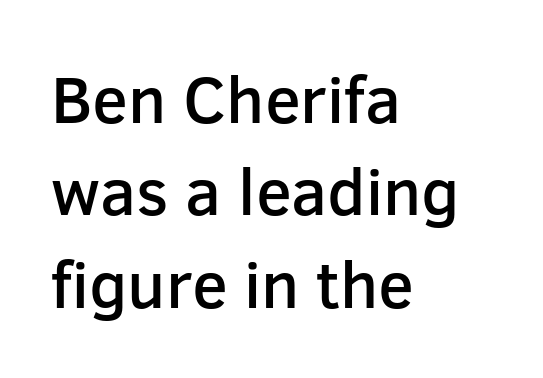
{"serif": "no", "italic": "no", "bold": "semi", "weight": "semibold", "width": "normal", "stroke_contrast": "low", "x_height": "medium", "monospaced": "no", "underline": "no", "align": "left", "line_spacing": "normal", "line_spacing_ratio": 1.4, "letter_spacing": "normal", "letter_spacing_em": 0.0, "glyph_px": 66}
